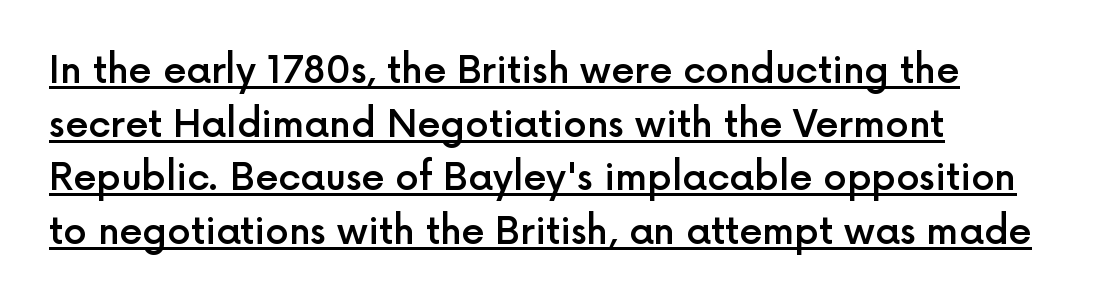
The passage shown stacks its lines at a standard gap. The font is running at a semibold setting, under full bold. The glyphs in this specimen are sans serif. The letters advance in unequal steps, a hallmark of proportional type.
